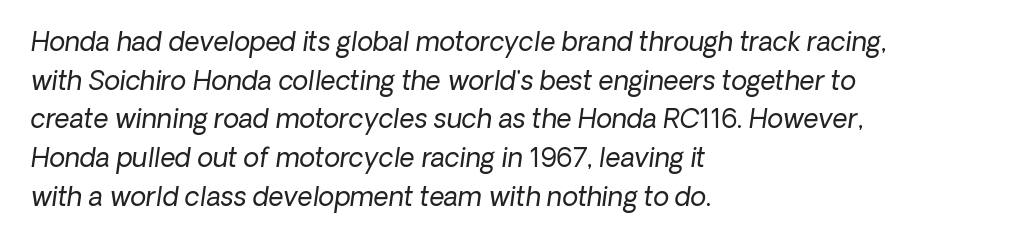
Standard letterfit; no display-style spreading of the glyphs. Regular leading. The passage shown leans; its letterforms are oblique. Weight: regular or lighter. The compositor pushed each line to the left boundary.
